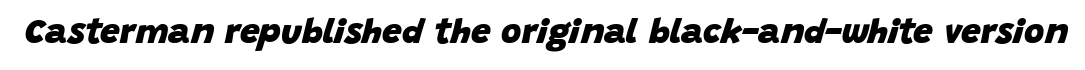
{"italic": "yes", "lean": "right", "slant_degrees": 15, "bold": "yes", "weight": "heavy", "width": "normal", "stroke_contrast": "low", "x_height": "large", "monospaced": "no", "underline": "no", "letter_spacing": "normal", "letter_spacing_em": 0.0, "glyph_px": 35}
